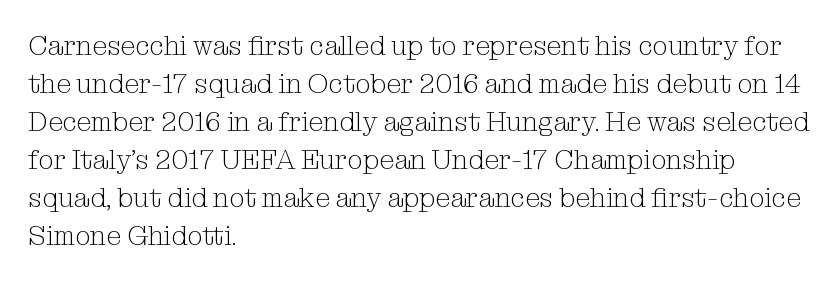
The designer left line spacing at the default. A classic flush-left, rag-right setting is used for this passage. The font sits on the lighter half of the weight spectrum, regular included. The letters stand straight up with perfectly vertical stems. No word sits above an underline.
